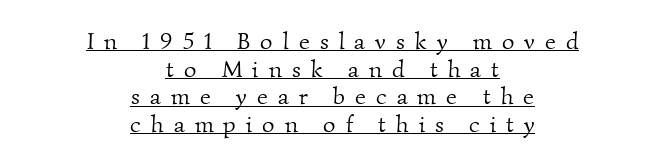
This sample is center-justified, so both line endings float freely. You can see a thin bar hugging the bottom of the glyphs. Vertically, the passage feels compressed, each row crowding the next. Here the glyphs are tracked loosely, breaking word shapes into spaced letters. The strokes carry an ordinary text weight at most.
